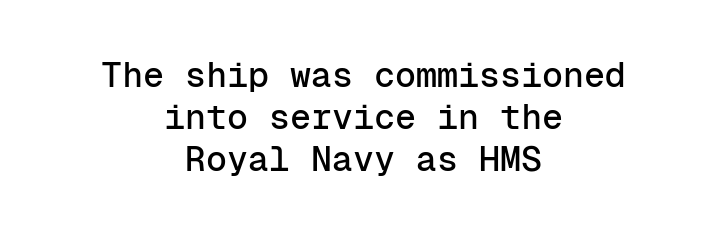
The image shows 35 px sans-serif type, upright, monospaced; set centered, line spacing 1.2x, normal letter spacing, not underlined; low stroke contrast and a medium x-height.
